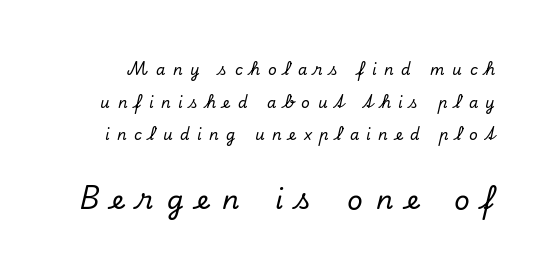
Q: Is the text italic (slanted)? A: Yes, it leans right by about 13 degrees.
Q: Is the text underlined? A: No.
Q: Is the spacing between letters normal or unusually wide? A: Unusually wide.
Q: Is the spacing between lines tight, normal or loose? A: Loose.
Q: Which block of text is set in a larger size, the first (top) or the second (bottom)? A: The second (bottom) one.
